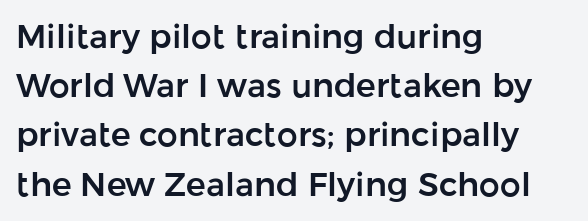
The image shows 33 px sans-serif type, upright; set left-aligned, normal line spacing (1.49x), normal letter spacing, not underlined; low stroke contrast and a medium x-height.
